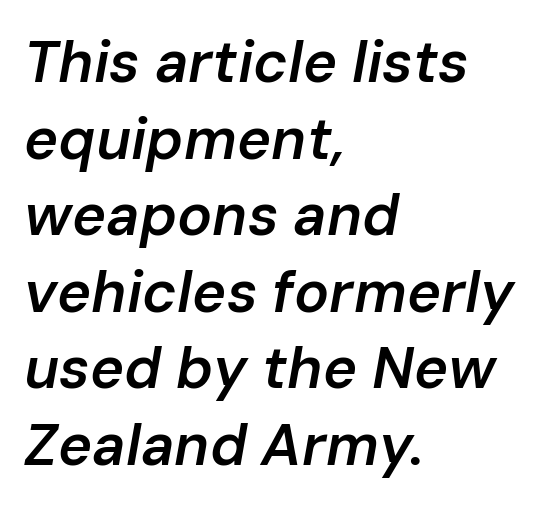
A semibold gives these letters moderate extra thickness, short of bold. This rendering features lettering with no underline. The letters are slanted; this is an italic face. The passage shown is typed in a proportional face where columns would drift. The paragraph has a hard left edge and a soft right edge. Letter spacing: default.
